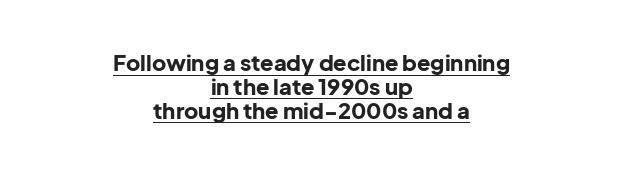
Q: Is the text bold? A: Yes.
Q: Is the text italic (slanted)? A: No, it is upright.
Q: Is the text underlined? A: Yes.
Q: How is the paragraph aligned? A: Centered.
Q: Is the spacing between letters normal or unusually wide? A: Normal.
Q: Is the spacing between lines tight, normal or loose? A: Tight.
